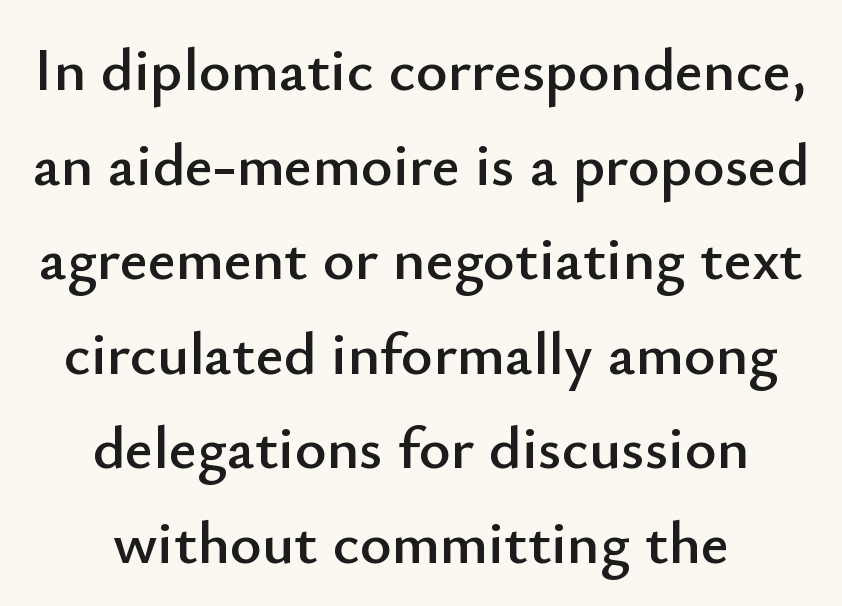
Upright lettering throughout. Type style note: lacks serifs. The string is rendered with underlining switched off. These lines sit exactly where default settings would place them.
